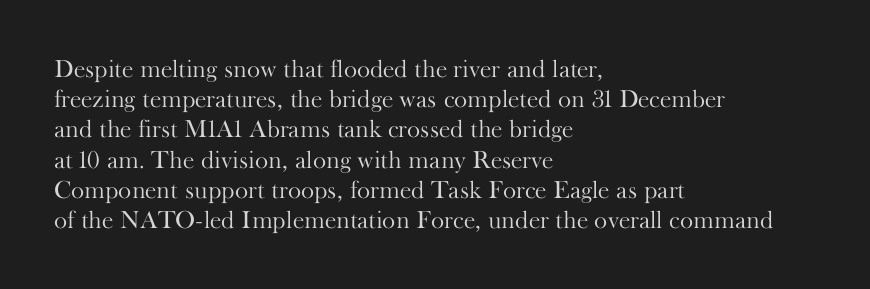
{"italic": "no", "bold": "no", "underline": "no", "align": "left", "line_spacing_ratio": 1.21, "letter_spacing": "normal", "letter_spacing_em": 0.0, "glyph_px": 25}
